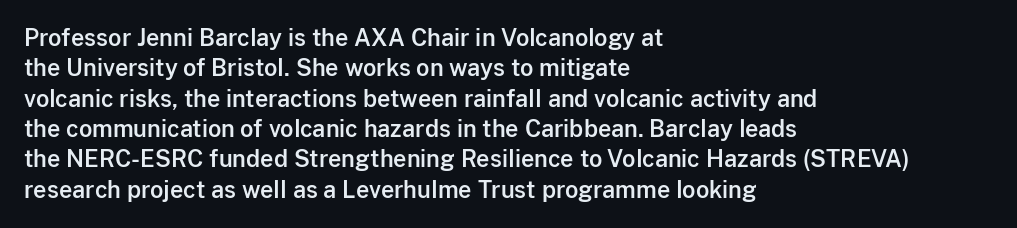
{"italic": "no", "underline": "no", "align": "left", "line_spacing": "normal", "line_spacing_ratio": 1.32, "letter_spacing": "normal", "letter_spacing_em": 0.0, "glyph_px": 23}
